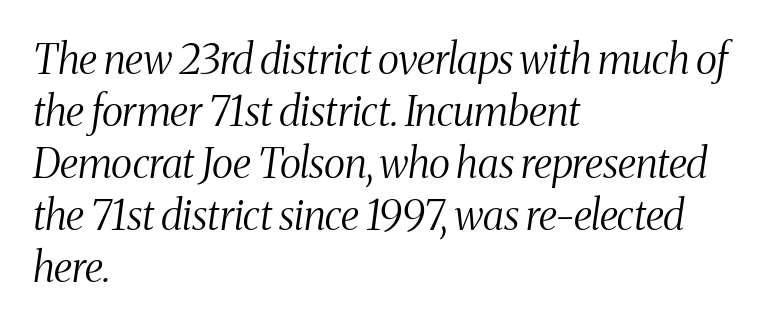
{"serif": "yes", "italic": "yes", "lean": "right", "slant_degrees": 8, "bold": "no", "weight": "light", "width": "condensed", "stroke_contrast": "medium", "x_height": "medium", "monospaced": "no", "underline": "no", "align": "left", "line_spacing": "normal", "line_spacing_ratio": 1.27, "letter_spacing": "normal", "letter_spacing_em": 0.0, "glyph_px": 41}
